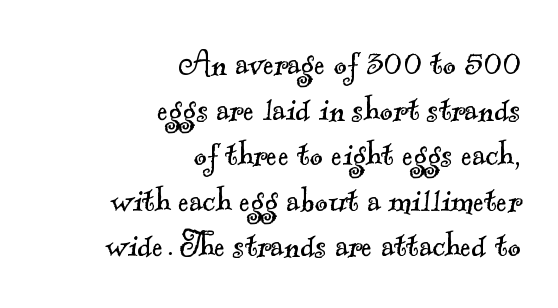
The image shows 41 px light serif type; set right-aligned, tight line spacing (1.11x), normal letter spacing, not underlined; a small x-height.
